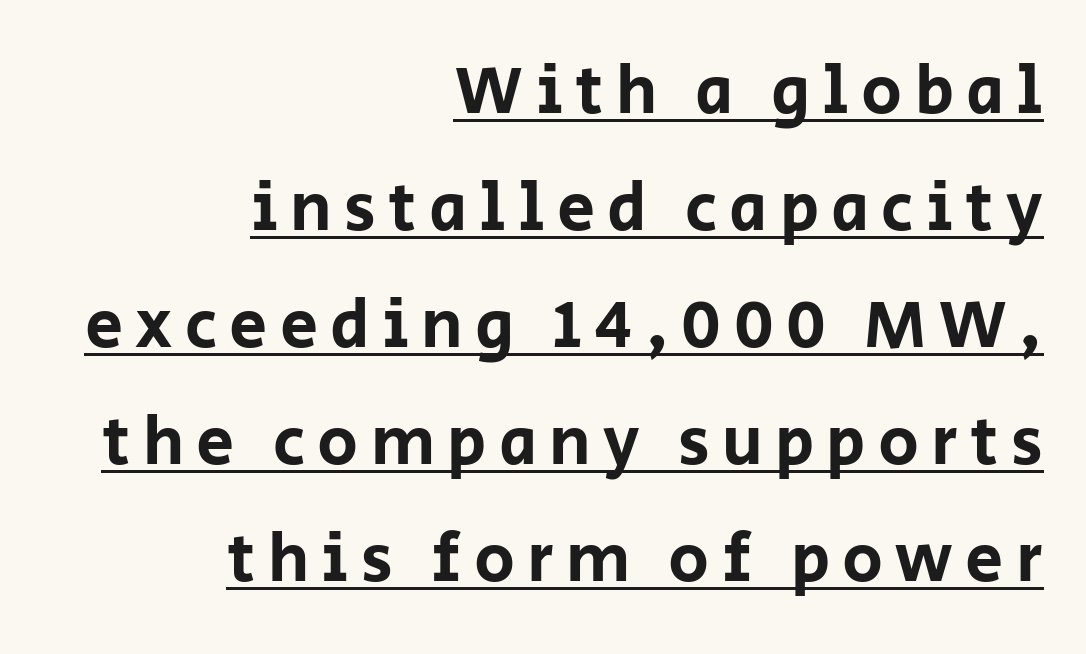
{"serif": "no", "italic": "no", "width": "normal", "stroke_contrast": "low", "x_height": "large", "monospaced": "no", "underline": "yes", "align": "right", "line_spacing_ratio": 1.72, "glyph_px": 68}
